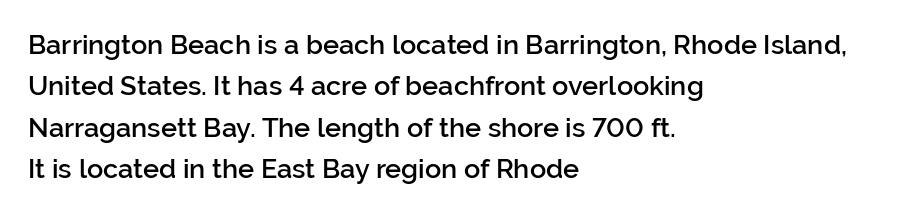
Q: Is the text bold? A: Semi-bold.
Q: Is the text italic (slanted)? A: No, it is upright.
Q: Is the text underlined? A: No.
Q: How is the paragraph aligned? A: Left-aligned.
Q: Is the spacing between letters normal or unusually wide? A: Normal.
Q: Is the spacing between lines tight, normal or loose? A: Normal.
